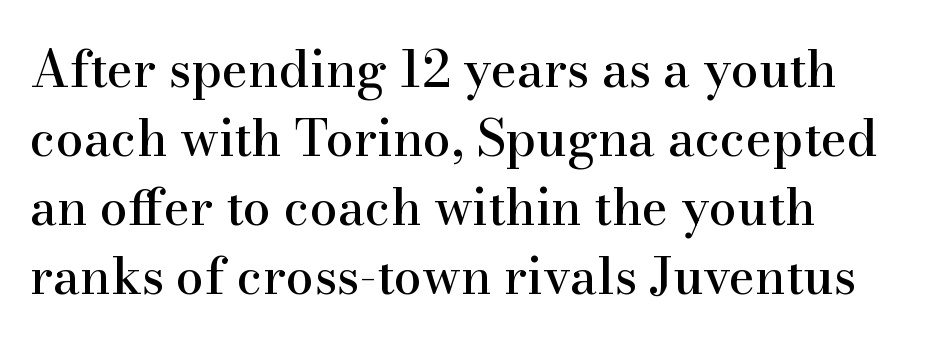
The designer left line spacing at the default. Character widths vary here, with narrow letters taking less room than wide ones. Are there feet on the stems? There are — it's a serif. Posture: vertical.
